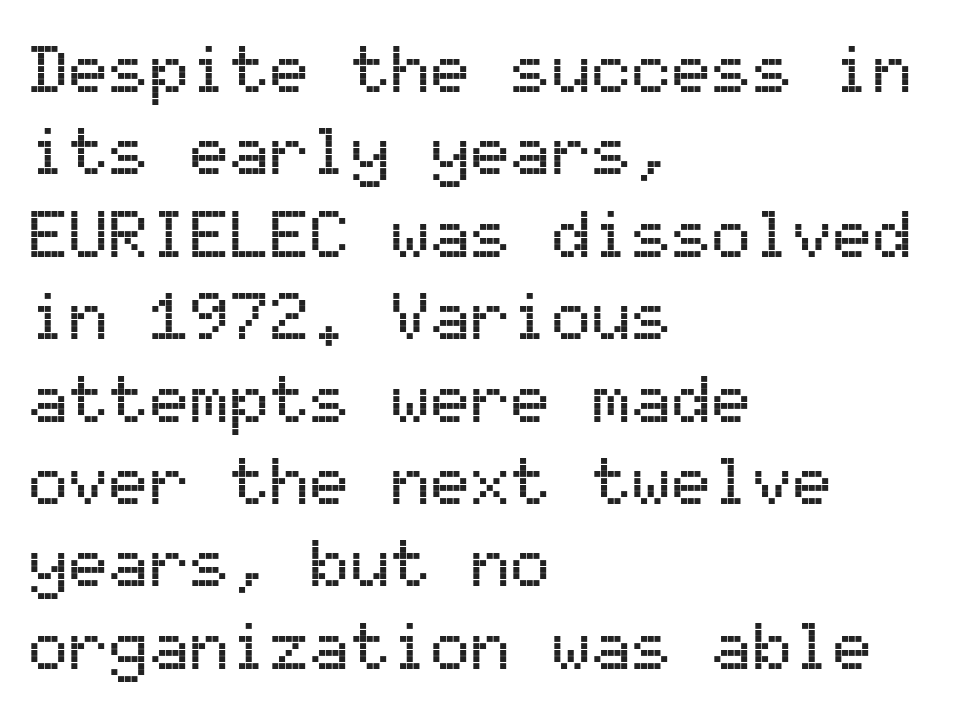
{"serif": "no", "italic": "no", "width": "normal", "stroke_contrast": "medium", "x_height": "medium", "monospaced": "yes", "underline": "no", "align": "left", "line_spacing_ratio": 1.23, "letter_spacing": "normal", "letter_spacing_em": 0.0, "glyph_px": 67}
